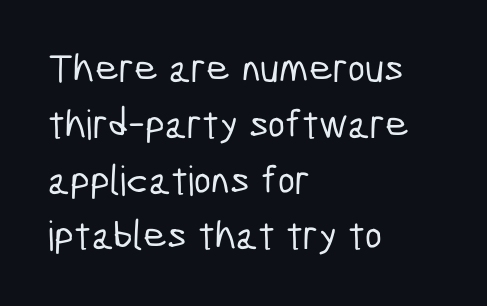
{"serif": "no", "width": "condensed", "stroke_contrast": "low", "x_height": "medium", "monospaced": "no", "underline": "no", "align": "left", "line_spacing": "normal", "line_spacing_ratio": 1.36, "letter_spacing": "normal", "letter_spacing_em": 0.0, "glyph_px": 41}
